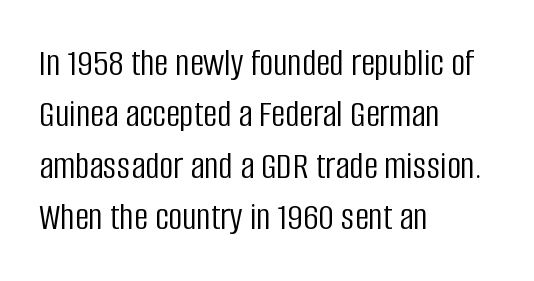
{"serif": "no", "italic": "no", "bold": "no", "weight": "light", "width": "condensed", "stroke_contrast": "low", "x_height": "large", "monospaced": "no", "underline": "no", "align": "left", "line_spacing": "normal", "line_spacing_ratio": 1.32, "letter_spacing": "normal", "letter_spacing_em": 0.0, "glyph_px": 39}
